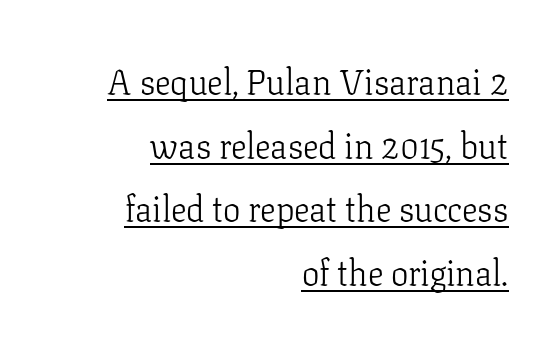
Q: Is the text bold? A: No.
Q: Is the text italic (slanted)? A: No, it is upright.
Q: Is the typeface a serif or a sans-serif typeface? A: Serif.
Q: Is the text underlined? A: Yes.
Q: How is the paragraph aligned? A: Right-aligned.
Q: Is the spacing between letters normal or unusually wide? A: Normal.
Q: Width (condensed, normal, or wide)? A: Normal.
Q: Stroke contrast? A: Low.
Q: x-height? A: Medium.
Q: Monospaced? A: No.
